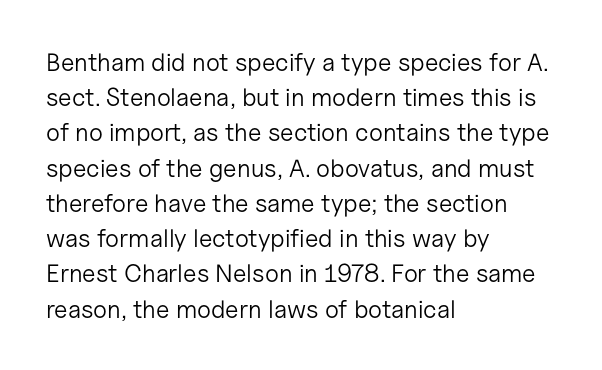
Weight: not bold — regular or lighter. Summary of vertical rhythm: regular, with standard interline spacing. Italic? Not at all — the glyphs are vertical. Words appear dense and cohesive because spacing is normal. Glance below the letters and you will spot only blank space.
